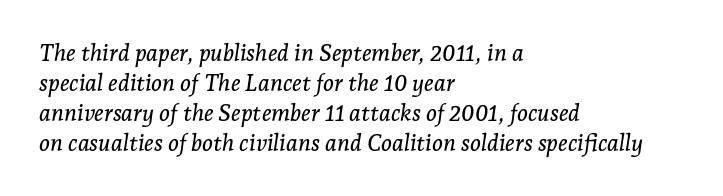
Q: Is the text italic (slanted)? A: Yes, it leans right by about 7 degrees.
Q: Is the text underlined? A: No.
Q: How is the paragraph aligned? A: Left-aligned.
Q: Is the spacing between letters normal or unusually wide? A: Normal.
Q: Is the spacing between lines tight, normal or loose? A: Normal.
